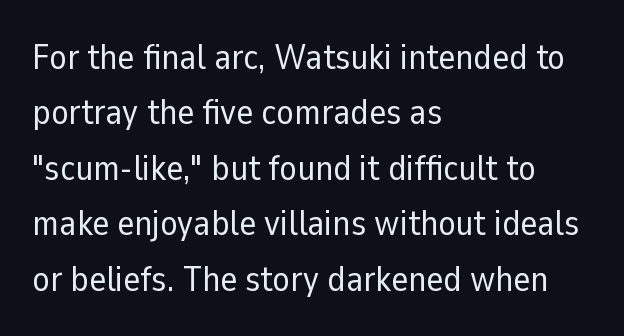
Q: Is the text bold? A: No.
Q: Is the text italic (slanted)? A: No, it is upright.
Q: Is the typeface a serif or a sans-serif typeface? A: Sans-serif.
Q: Is the text underlined? A: No.
Q: How is the paragraph aligned? A: Left-aligned.
Q: Is the spacing between letters normal or unusually wide? A: Normal.
Q: Is the spacing between lines tight, normal or loose? A: Normal.
Q: Width (condensed, normal, or wide)? A: Normal.
Q: Stroke contrast? A: Low.
Q: x-height? A: Medium.
Q: Monospaced? A: No.
